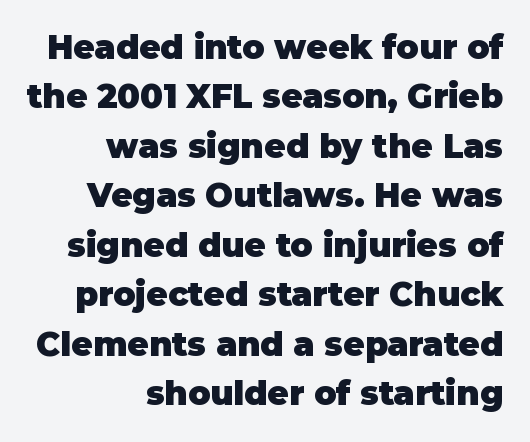
{"serif": "no", "italic": "no", "bold": "yes", "weight": "heavy", "width": "normal", "stroke_contrast": "low", "x_height": "large", "monospaced": "no", "underline": "no", "align": "right", "line_spacing": "normal", "line_spacing_ratio": 1.5, "letter_spacing": "normal", "letter_spacing_em": 0.0, "glyph_px": 33}
